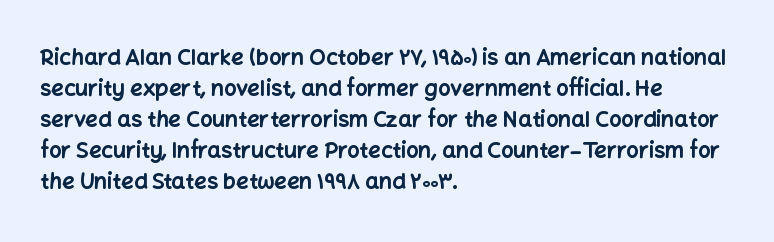
The image shows 22 px bold type, upright; set left-aligned, normal line spacing (1.41x), normal letter spacing, not underlined.
